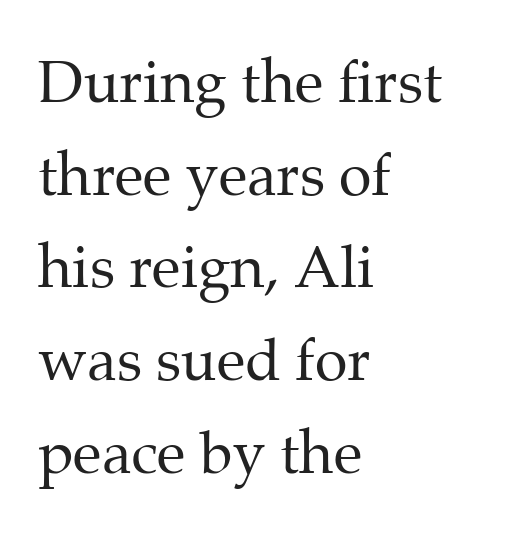
{"serif": "yes", "italic": "no", "bold": "no", "weight": "regular", "width": "normal", "stroke_contrast": "medium", "x_height": "medium", "monospaced": "no", "underline": "no", "align": "left", "line_spacing": "normal", "line_spacing_ratio": 1.57, "letter_spacing": "normal", "letter_spacing_em": 0.0, "glyph_px": 59}
